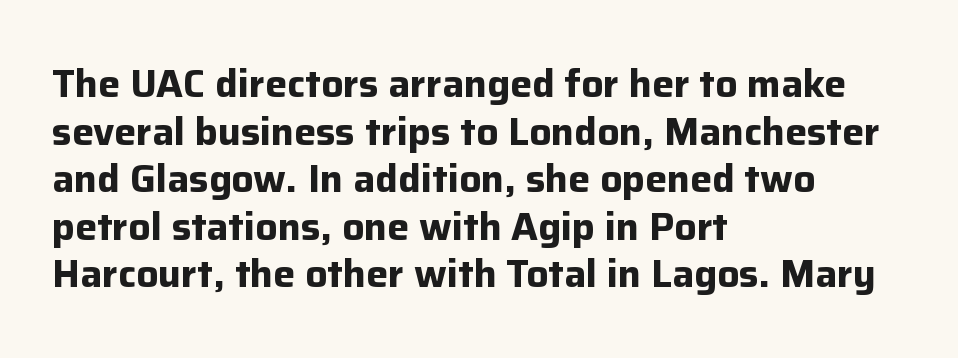
The image shows 39 px bold sans-serif type, upright; set left-aligned, line spacing 1.22x, normal letter spacing, not underlined; low stroke contrast and a medium x-height.
